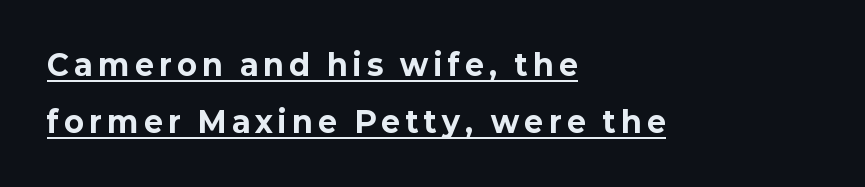
{"serif": "no", "italic": "no", "bold": "yes", "weight": "bold", "width": "normal", "stroke_contrast": "low", "x_height": "medium", "monospaced": "no", "underline": "yes", "align": "left", "line_spacing": "loose", "line_spacing_ratio": 1.97, "glyph_px": 29}
